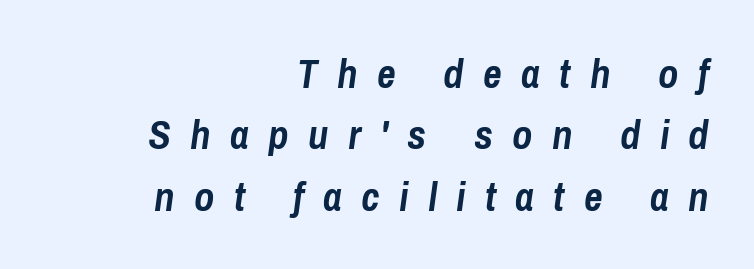
{"italic": "yes", "lean": "right", "slant_degrees": 8, "bold": "yes", "weight": "semibold", "width": "condensed", "stroke_contrast": "low", "x_height": "medium", "monospaced": "no", "underline": "no", "align": "right", "line_spacing": "normal", "line_spacing_ratio": 1.5, "letter_spacing": "wide", "letter_spacing_em": 0.47, "glyph_px": 41}
